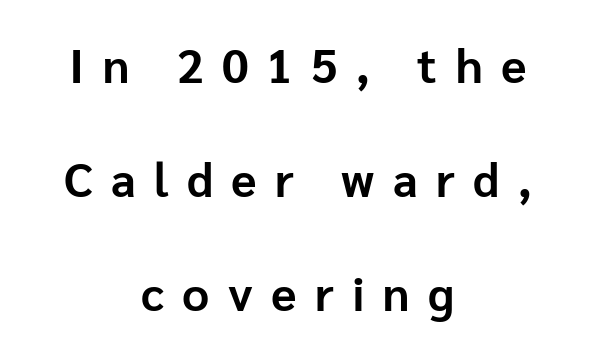
{"serif": "no", "italic": "no", "bold": "yes", "weight": "bold", "width": "normal", "stroke_contrast": "low", "x_height": "medium", "monospaced": "no", "underline": "no", "align": "center", "line_spacing": "loose", "line_spacing_ratio": 2.43, "letter_spacing": "wide", "letter_spacing_em": 0.39, "glyph_px": 47}
